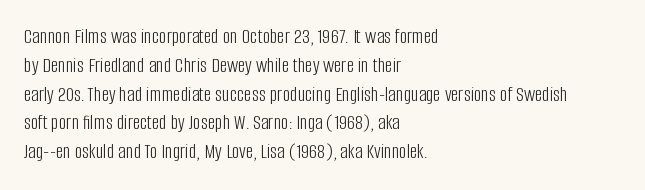
Each new line begins a customary step beneath the previous one. Stems here are at most as thick as an everyday book face. Words appear dense and cohesive because spacing is normal. Descenders hang freely into open space. The axis of the letterforms is exactly vertical.
